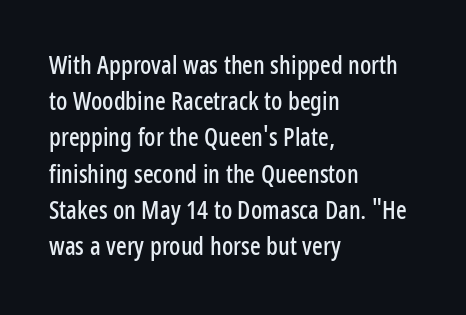
The image shows 25 px text type, upright; set left-aligned, normal line spacing (1.45x), normal letter spacing, not underlined.
